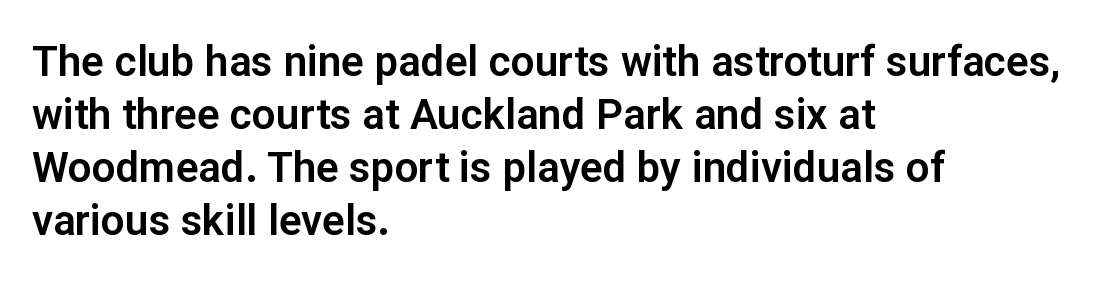
Nothing sits at the stroke ends, so this counts as sans-serif. Nope, not italic — everything's standing straight. The paragraph shown leans on its left margin. The strip under each line holds only bare page. The face used here is rendered with its standard letterfit.
